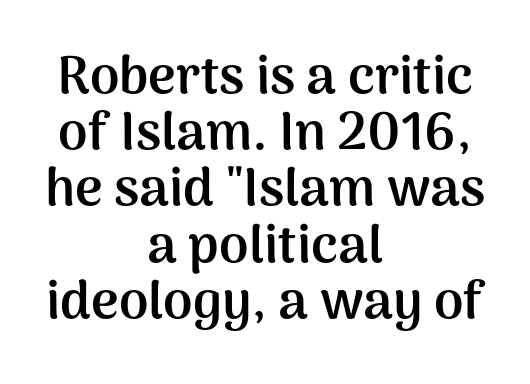
Note the varied advance widths — an 'i' is clearly narrower than an 'm'. Typesetter's note: full bold, strokes at maximum text heaviness. The font family rendered here belongs to the sans-serif group. Vertically, the passage feels compressed, each row crowding the next. Every row of glyphs is offset so its center matches the block's center.
